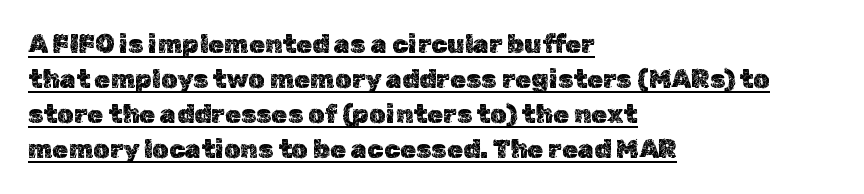
Tracking here is standard; glyphs follow each other at the usual distance. Notice how a bar underscores the lettering throughout. These lines are set flush left with a ragged right edge. The leading is moderate, giving the passage an even texture.
